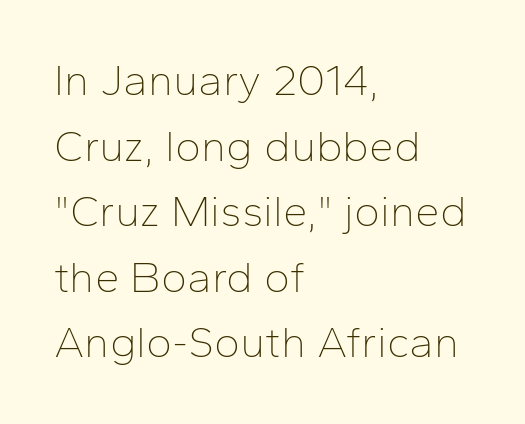
Underlining? Definitely not there. Nothing unusual about the tracking: characters are spaced as the font intends. The designer left line spacing at the default. The rendering uses natural spacing where letterforms have individual widths. Every stem runs plumb, perpendicular to the baseline. Letters have the restrained weight of plain body copy at most.
